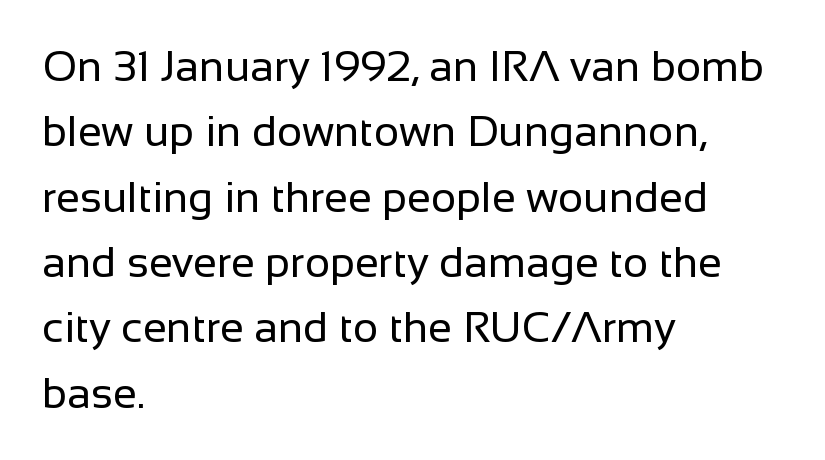
{"serif": "no", "italic": "no", "bold": "no", "weight": "regular", "width": "normal", "stroke_contrast": "low", "x_height": "medium", "monospaced": "no", "underline": "no", "align": "left", "line_spacing": "normal", "line_spacing_ratio": 1.52, "letter_spacing": "normal", "letter_spacing_em": 0.0, "glyph_px": 43}
